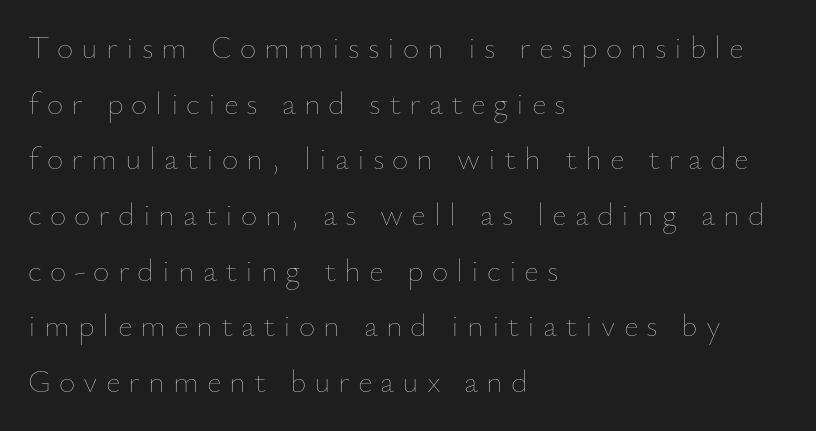
{"italic": "no", "bold": "no", "weight": "thin", "width": "normal", "stroke_contrast": "low", "x_height": "small", "monospaced": "no", "underline": "no", "align": "left", "line_spacing_ratio": 1.74, "letter_spacing": "wide", "letter_spacing_em": 0.25, "glyph_px": 32}
